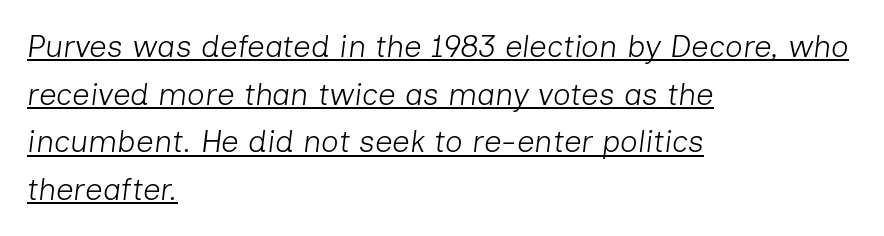
The image shows 31 px light type, italic (leaning right); set left-aligned, normal line spacing (1.54x), normal letter spacing, underlined; low stroke contrast and a medium x-height.
